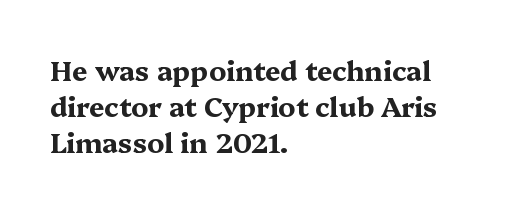
Does the weight exceed regular? Yes, all the way to bold. Inter-character spacing is left at the font's built-in metrics. If you drew a ruler down the left edge, every line would touch it. Only glyphs here, with clear space below each row. This sample keeps an unexceptional amount of space between lines.
